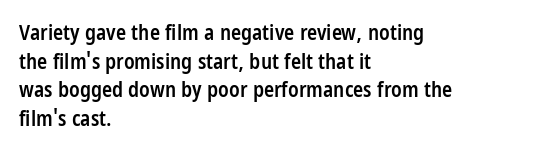
Q: Is the text bold? A: Semi-bold.
Q: Is the text italic (slanted)? A: No, it is upright.
Q: Is the text underlined? A: No.
Q: How is the paragraph aligned? A: Left-aligned.
Q: Is the spacing between letters normal or unusually wide? A: Normal.
Q: Is the spacing between lines tight, normal or loose? A: Normal.
